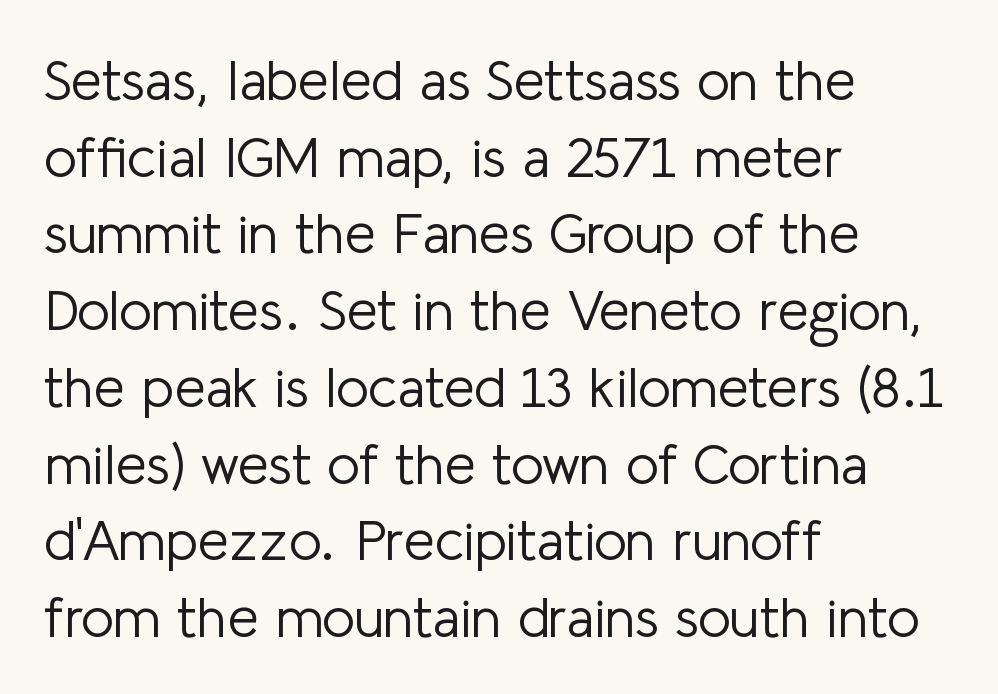
Q: Is the text bold? A: No.
Q: Is the text italic (slanted)? A: No, it is upright.
Q: Is the typeface a serif or a sans-serif typeface? A: Sans-serif.
Q: Is the text underlined? A: No.
Q: How is the paragraph aligned? A: Left-aligned.
Q: Is the spacing between letters normal or unusually wide? A: Normal.
Q: Is the spacing between lines tight, normal or loose? A: Normal.
Q: Width (condensed, normal, or wide)? A: Normal.
Q: Stroke contrast? A: Low.
Q: x-height? A: Medium.
Q: Monospaced? A: No.
